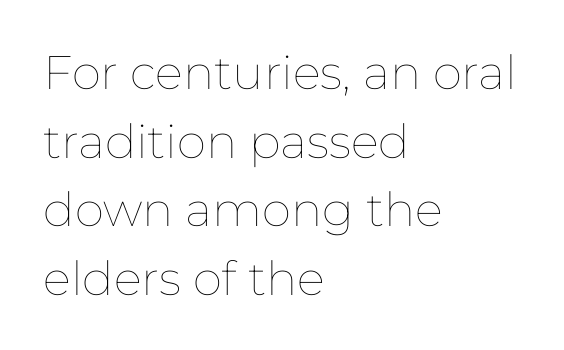
The image shows 47 px thin type, upright; set left-aligned, normal line spacing (1.46x), normal letter spacing, not underlined; low stroke contrast and a medium x-height.
